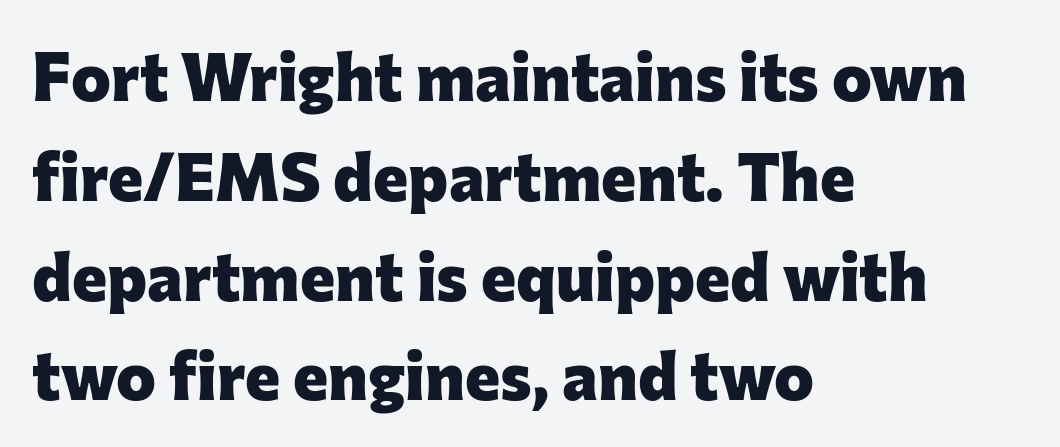
{"serif": "no", "italic": "no", "bold": "yes", "weight": "heavy", "width": "normal", "stroke_contrast": "low", "x_height": "medium", "monospaced": "no", "underline": "no", "align": "left", "line_spacing": "normal", "line_spacing_ratio": 1.49, "letter_spacing": "normal", "letter_spacing_em": 0.0, "glyph_px": 67}
